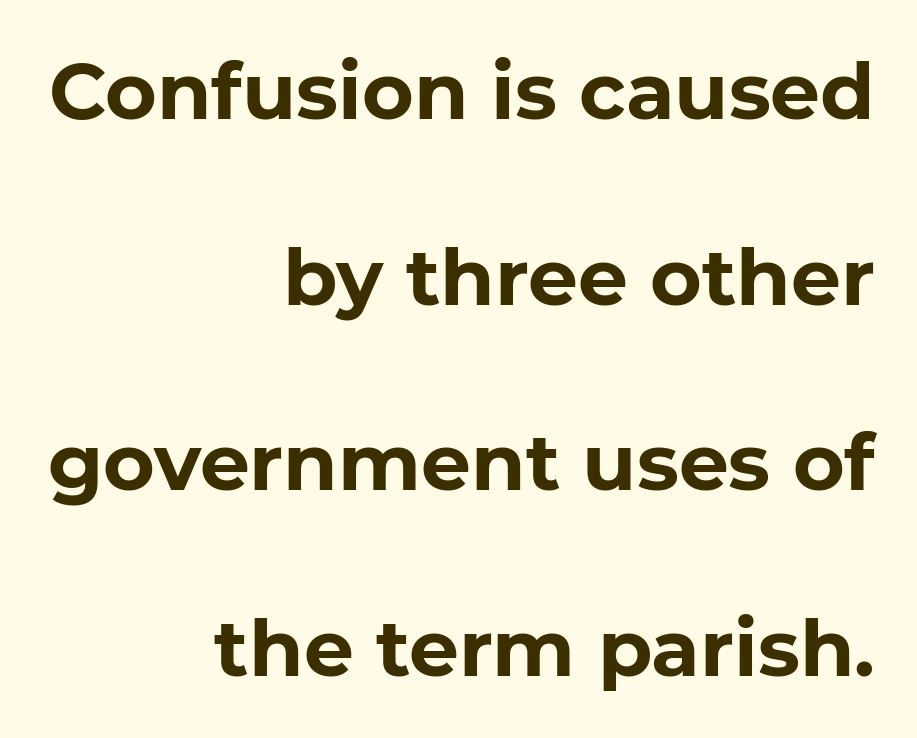
Between one letter and the next there's only the usual sliver of space. Plain, unruled lines of type. Line endings align vertically; line beginnings do not. Successive baselines arrive slowly, with a big drop between each. The face used here has the dense, thick strokes of a bold. The face used here is a sans, in the tradition of grotesques and geometrics.
